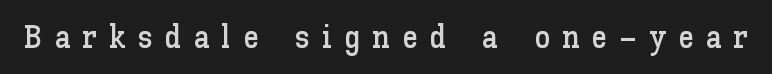
{"italic": "no", "width": "normal", "stroke_contrast": "low", "x_height": "medium", "monospaced": "no", "underline": "no", "letter_spacing": "wide", "letter_spacing_em": 0.37, "glyph_px": 32}
